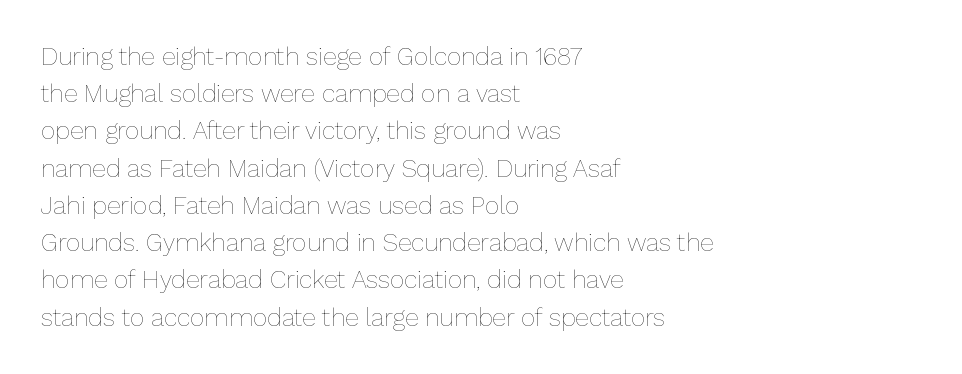
{"italic": "no", "bold": "no", "underline": "no", "align": "left", "line_spacing": "normal", "line_spacing_ratio": 1.49, "letter_spacing": "normal", "letter_spacing_em": 0.0, "glyph_px": 25}
